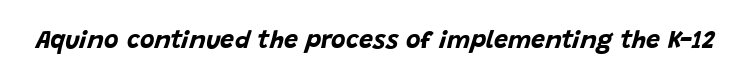
{"italic": "yes", "lean": "right", "slant_degrees": 15, "bold": "yes", "underline": "no", "letter_spacing": "normal", "letter_spacing_em": 0.0, "glyph_px": 25}
